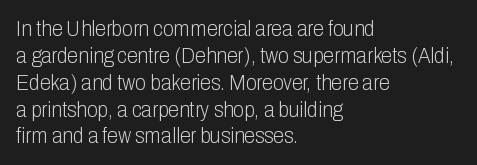
Q: Is the text bold? A: No.
Q: Is the text italic (slanted)? A: No, it is upright.
Q: Is the text underlined? A: No.
Q: How is the paragraph aligned? A: Left-aligned.
Q: Is the spacing between letters normal or unusually wide? A: Normal.
